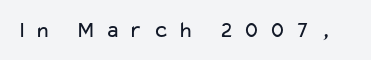
{"italic": "no", "bold": "no", "underline": "no", "letter_spacing": "wide", "letter_spacing_em": 0.4, "glyph_px": 23}
